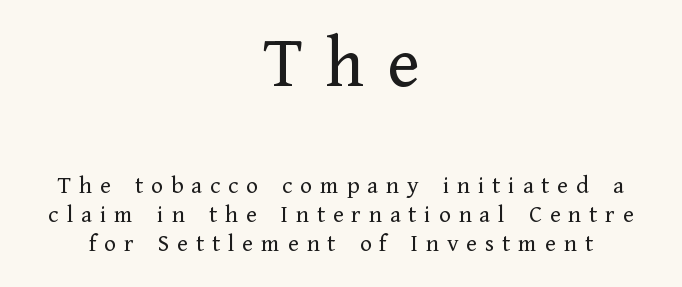
{"serif": "yes", "italic": "no", "bold": "no", "weight": "regular", "width": "normal", "stroke_contrast": "low", "x_height": "medium", "monospaced": "no", "underline": "no", "align": "center", "line_spacing_ratio": 1.16, "letter_spacing": "wide", "letter_spacing_em": 0.31, "larger_block": "first", "size_ratio": 2.96, "glyph_px": 74}
